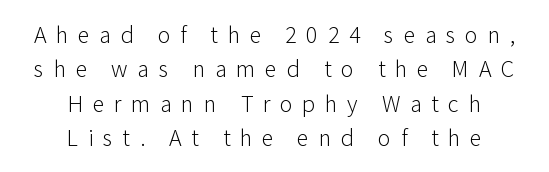
{"italic": "no", "bold": "no", "underline": "no", "align": "center", "line_spacing": "normal", "line_spacing_ratio": 1.43, "letter_spacing": "wide", "letter_spacing_em": 0.4, "glyph_px": 24}
